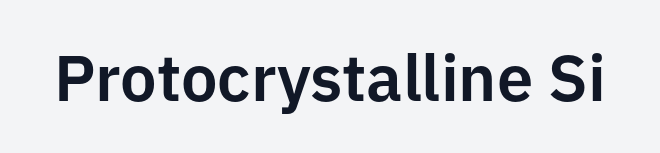
Q: Is the text italic (slanted)? A: No, it is upright.
Q: Is the typeface a serif or a sans-serif typeface? A: Sans-serif.
Q: Is the text underlined? A: No.
Q: Is the spacing between letters normal or unusually wide? A: Normal.
Q: Width (condensed, normal, or wide)? A: Normal.
Q: Stroke contrast? A: Low.
Q: x-height? A: Medium.
Q: Monospaced? A: No.
